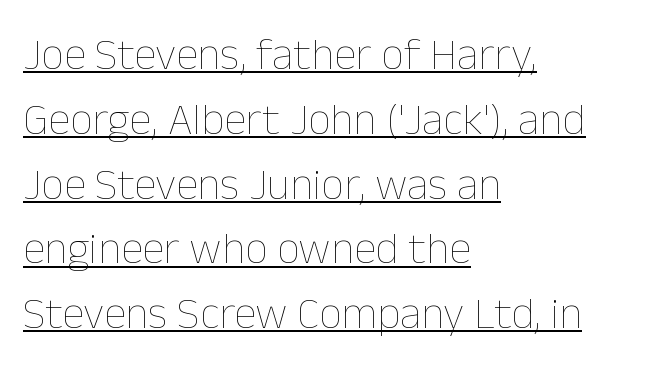
The text block is weighted toward the left margin, trailing off unevenly rightward. Compared with typical body copy, the letter spacing here is the same. Does a line run under the words? Yes, clearly. Interline gaps are of average width in this sample. No extra ink here — the face is not bold.
